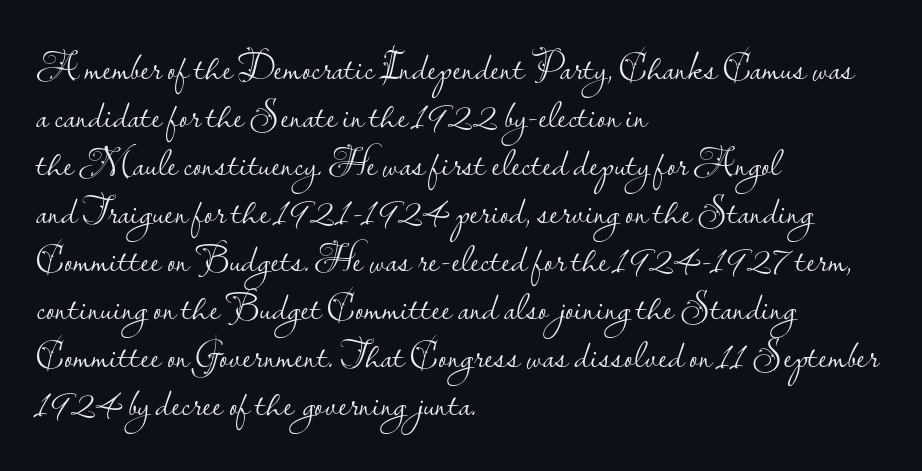
Q: Is the text bold? A: No.
Q: Is the text italic (slanted)? A: Yes.
Q: Is the typeface a serif or a sans-serif typeface? A: Sans-serif.
Q: Is the text underlined? A: No.
Q: How is the paragraph aligned? A: Left-aligned.
Q: Is the spacing between letters normal or unusually wide? A: Normal.
Q: Width (condensed, normal, or wide)? A: Normal.
Q: Stroke contrast? A: Low.
Q: x-height? A: Small.
Q: Monospaced? A: No.
